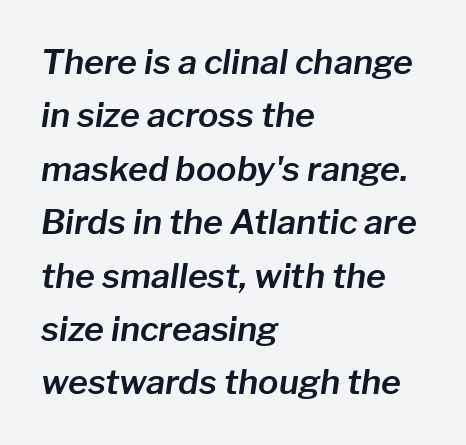
The face used here is proportionally spaced, like ordinary book or web type. The leading is moderate, giving the passage an even texture. Which margin do the lines hug? The left one — the right edge is uneven. You could call the tracking neutral — neither tight nor loose. The baseline area is clear.
